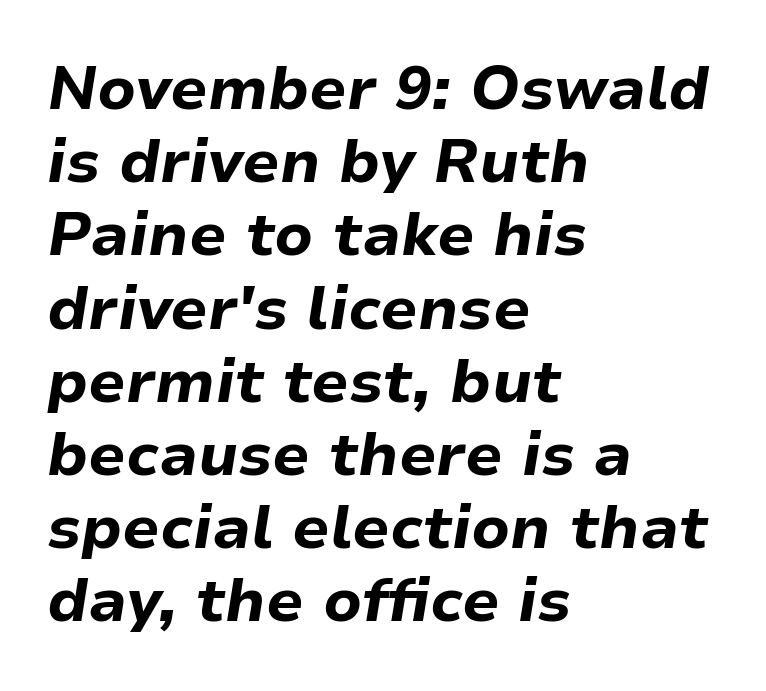
Rule under the text: the space is simply empty. These lines are rendered in a variable-pitch font. Tall strokes in this sample are angled rather than plumb. The lines in this sample share a left origin and differ only in where they stop. Characters follow at the spacing the type designer built in.
